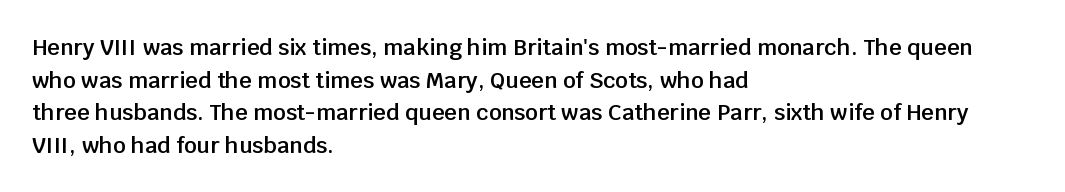
The image shows 22 px text type, upright; set left-aligned, normal line spacing (1.48x), normal letter spacing, not underlined.
